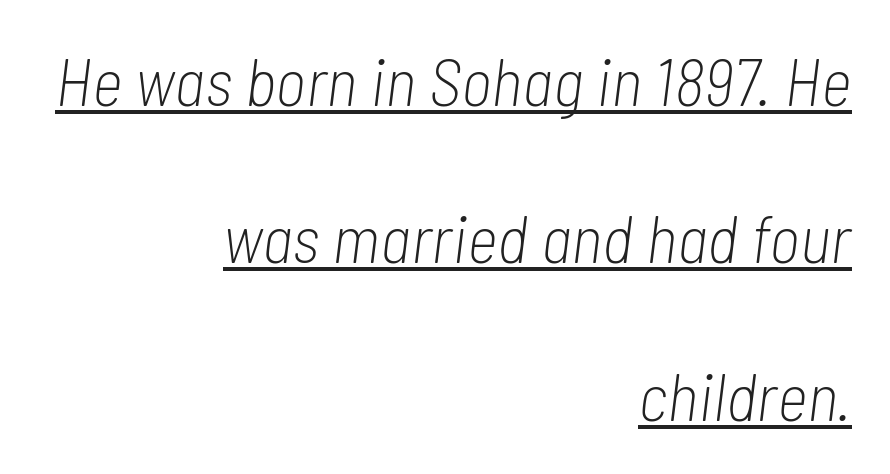
{"italic": "yes", "lean": "right", "slant_degrees": 7, "bold": "no", "weight": "light", "width": "condensed", "stroke_contrast": "low", "x_height": "medium", "monospaced": "no", "underline": "yes", "align": "right", "line_spacing": "loose", "line_spacing_ratio": 2.35, "letter_spacing": "normal", "letter_spacing_em": 0.0, "glyph_px": 67}
